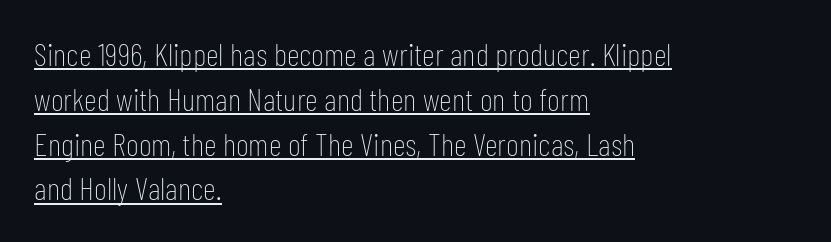
{"serif": "no", "italic": "no", "bold": "no", "weight": "thin", "width": "condensed", "stroke_contrast": "low", "x_height": "medium", "monospaced": "no", "underline": "yes", "align": "left", "line_spacing": "normal", "line_spacing_ratio": 1.4, "letter_spacing": "normal", "letter_spacing_em": 0.0, "glyph_px": 32}
